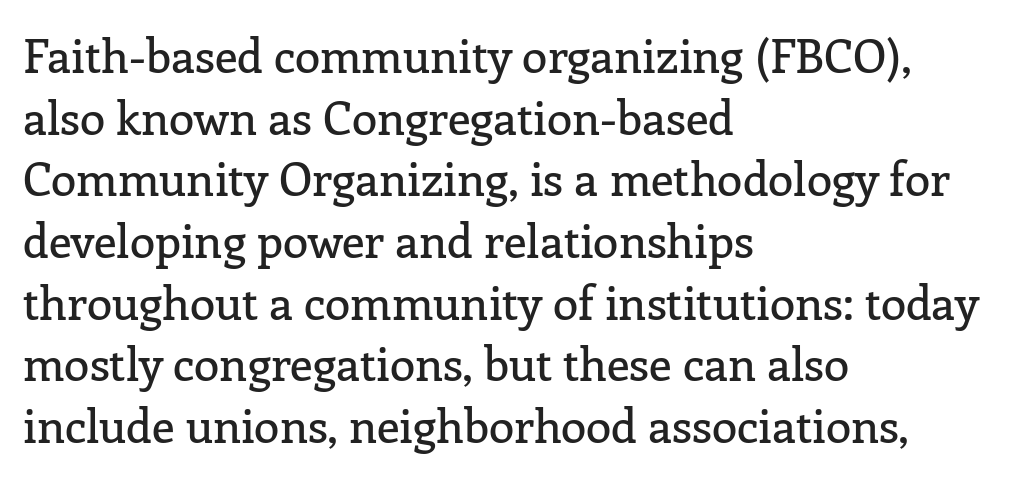
Q: Is the text italic (slanted)? A: No, it is upright.
Q: Is the typeface a serif or a sans-serif typeface? A: Serif.
Q: Is the text underlined? A: No.
Q: How is the paragraph aligned? A: Left-aligned.
Q: Is the spacing between letters normal or unusually wide? A: Normal.
Q: Is the spacing between lines tight, normal or loose? A: Normal.
Q: Width (condensed, normal, or wide)? A: Normal.
Q: Stroke contrast? A: Low.
Q: x-height? A: Medium.
Q: Monospaced? A: No.
